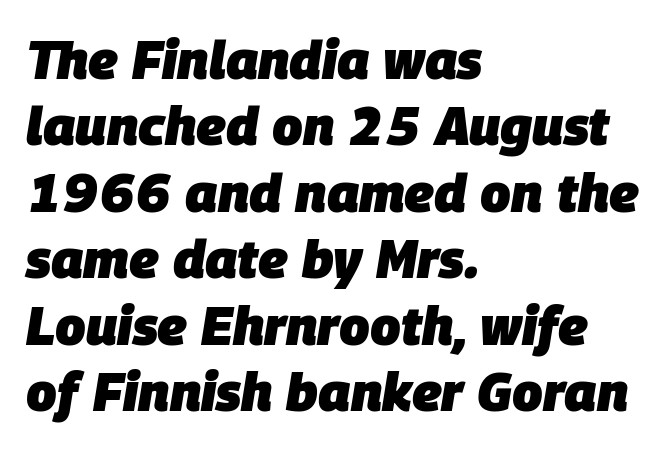
{"italic": "yes", "lean": "right", "slant_degrees": 9, "bold": "yes", "weight": "heavy", "width": "normal", "stroke_contrast": "low", "x_height": "large", "monospaced": "no", "underline": "no", "align": "left", "line_spacing_ratio": 1.23, "letter_spacing": "normal", "letter_spacing_em": 0.0, "glyph_px": 54}
